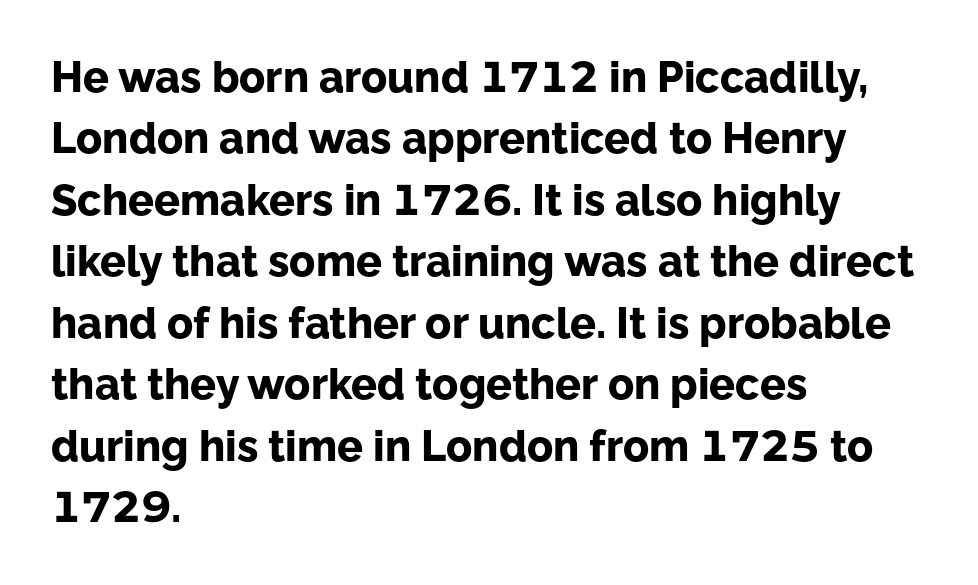
Q: Is the text bold? A: Yes.
Q: Is the text italic (slanted)? A: No, it is upright.
Q: Is the typeface a serif or a sans-serif typeface? A: Sans-serif.
Q: Is the text underlined? A: No.
Q: How is the paragraph aligned? A: Left-aligned.
Q: Is the spacing between letters normal or unusually wide? A: Normal.
Q: Is the spacing between lines tight, normal or loose? A: Normal.
Q: Width (condensed, normal, or wide)? A: Normal.
Q: Stroke contrast? A: Low.
Q: x-height? A: Medium.
Q: Monospaced? A: No.
